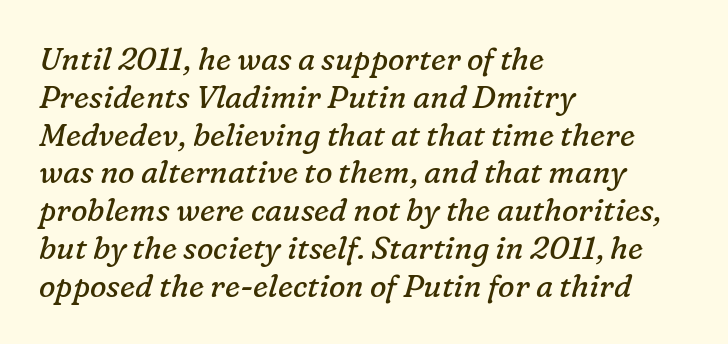
{"serif": "yes", "italic": "yes", "lean": "right", "slant_degrees": 16, "bold": "no", "weight": "regular", "width": "normal", "stroke_contrast": "low", "x_height": "medium", "monospaced": "no", "underline": "no", "align": "left", "line_spacing_ratio": 1.22, "letter_spacing": "normal", "letter_spacing_em": 0.0, "glyph_px": 31}
